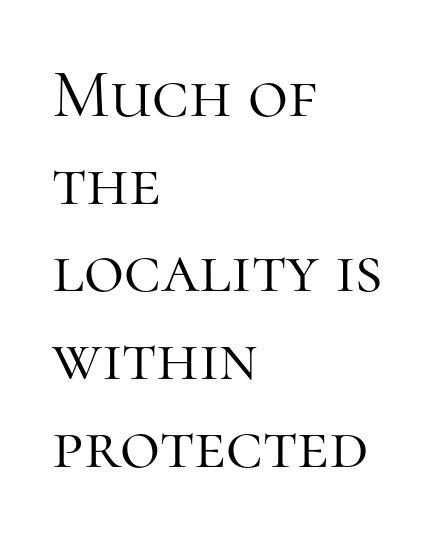
The image shows 69 px light serif type, upright; set left-aligned, normal line spacing (1.27x), normal letter spacing, not underlined; high stroke contrast and a medium x-height.
